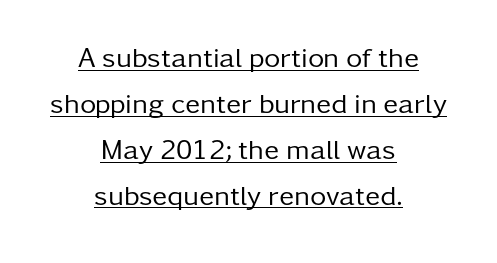
The image shows 28 px regular-weight sans-serif type, upright; set centered, normal line spacing (1.64x), normal letter spacing, underlined; low stroke contrast and a medium x-height.
